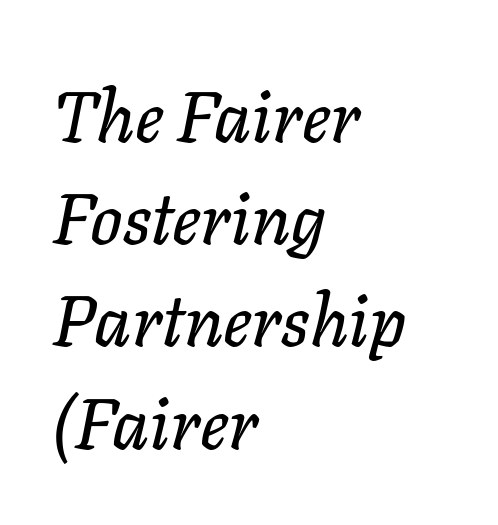
{"italic": "yes", "lean": "right", "slant_degrees": 11, "width": "normal", "stroke_contrast": "low", "x_height": "medium", "monospaced": "no", "underline": "no", "align": "left", "line_spacing": "normal", "line_spacing_ratio": 1.44, "letter_spacing": "normal", "letter_spacing_em": 0.0, "glyph_px": 71}
